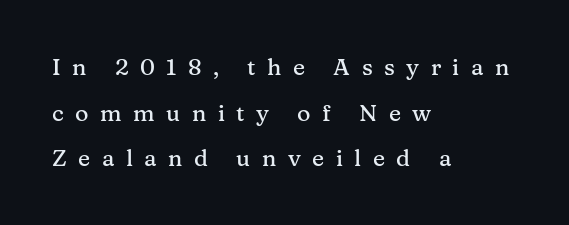
This sample uses expanded letter spacing, leaving extra air between glyphs. The designer dialed line spacing up above the default. Type without underlining. Is there any slant? The stems are plumb.
